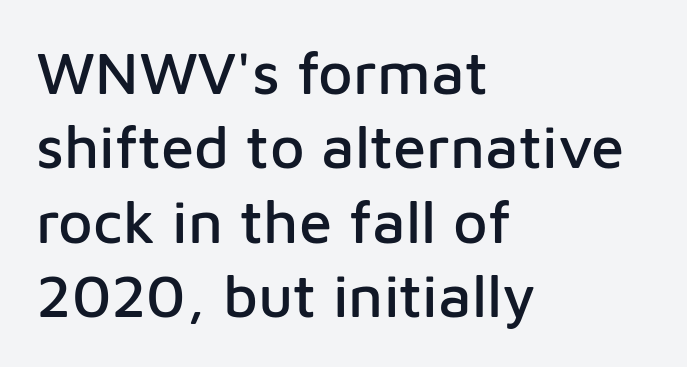
The image shows 60 px sans-serif type, upright; set left-aligned, line spacing 1.24x, normal letter spacing, not underlined; low stroke contrast and a medium x-height.
